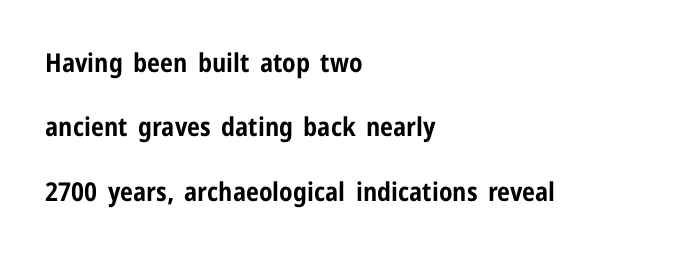
How are the letters spaced? Ordinarily, with no added tracking. Nope, not italic — everything's standing straight. The passage shown stacks its lines with a broad gap. The space beneath each line is pristine and unruled. Left-aligned paragraph, ragged on the right.
